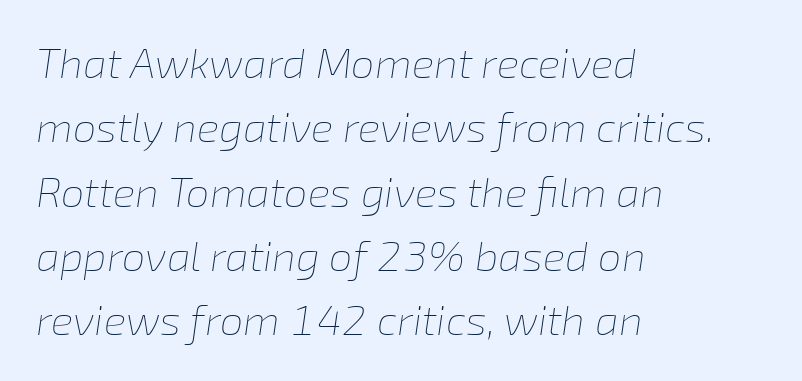
Q: Is the text bold? A: No.
Q: Is the text italic (slanted)? A: Yes, it leans right by about 8 degrees.
Q: Is the text underlined? A: No.
Q: How is the paragraph aligned? A: Left-aligned.
Q: Is the spacing between letters normal or unusually wide? A: Normal.
Q: Is the spacing between lines tight, normal or loose? A: Normal.
Q: Width (condensed, normal, or wide)? A: Normal.
Q: Stroke contrast? A: Low.
Q: x-height? A: Medium.
Q: Monospaced? A: No.
